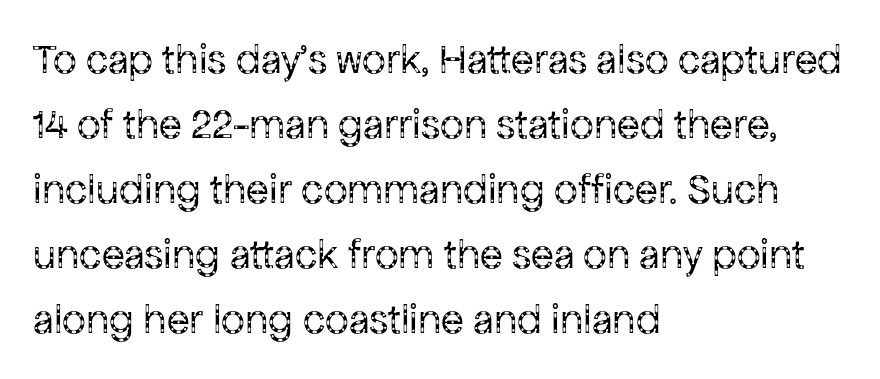
Summary of weight: not heavy and not bold. Visually the block forms a straight wall on the left and a jagged coastline on the right. Glyph-to-glyph distance matches everyday printed text. Words float on clear page, feet unadorned.
